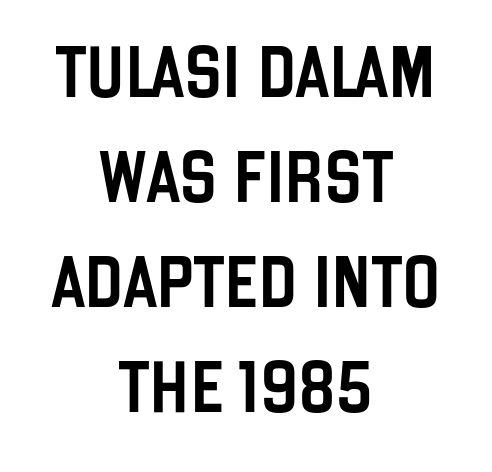
These lines are rendered in a variable-pitch font. The rendering keeps characters at their native spacing. Line spacing here is loose. Posture: vertical. Grotesque or geometric, the face here clearly has no serifs.
